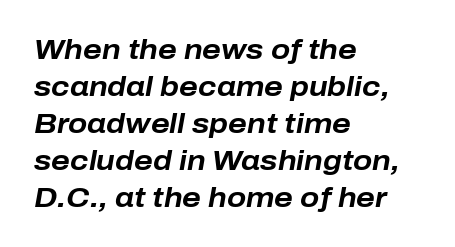
{"italic": "yes", "lean": "right", "slant_degrees": 10, "bold": "yes", "weight": "bold", "width": "normal", "stroke_contrast": "low", "x_height": "medium", "monospaced": "no", "underline": "no", "align": "left", "line_spacing": "normal", "line_spacing_ratio": 1.32, "letter_spacing": "normal", "letter_spacing_em": 0.0, "glyph_px": 28}
